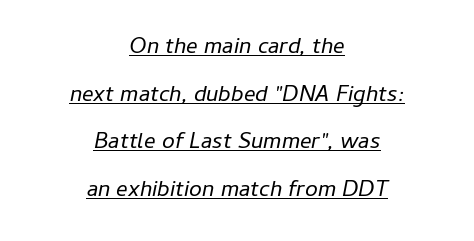
The image shows 23 px text type, italic (leaning right); set centered, loose line spacing (2.07x), normal letter spacing, underlined.
